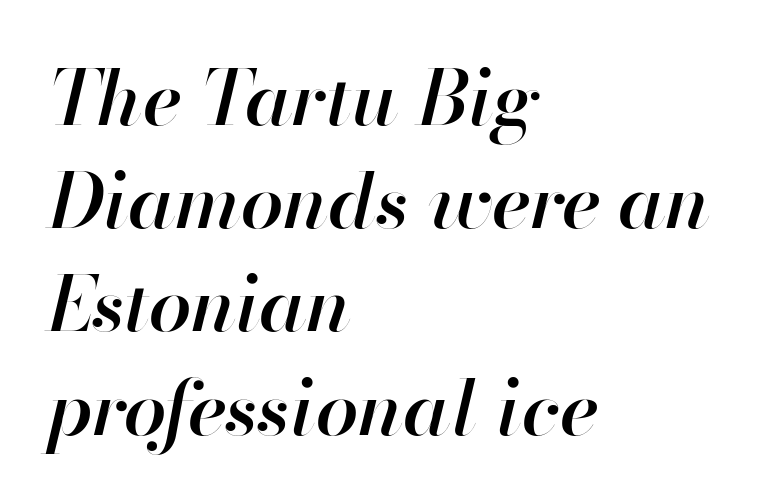
{"italic": "yes", "lean": "right", "slant_degrees": 13, "bold": "semi", "weight": "semibold", "width": "normal", "stroke_contrast": "high", "x_height": "small", "monospaced": "no", "underline": "no", "align": "left", "line_spacing": "normal", "line_spacing_ratio": 1.34, "letter_spacing": "normal", "letter_spacing_em": 0.0, "glyph_px": 77}
